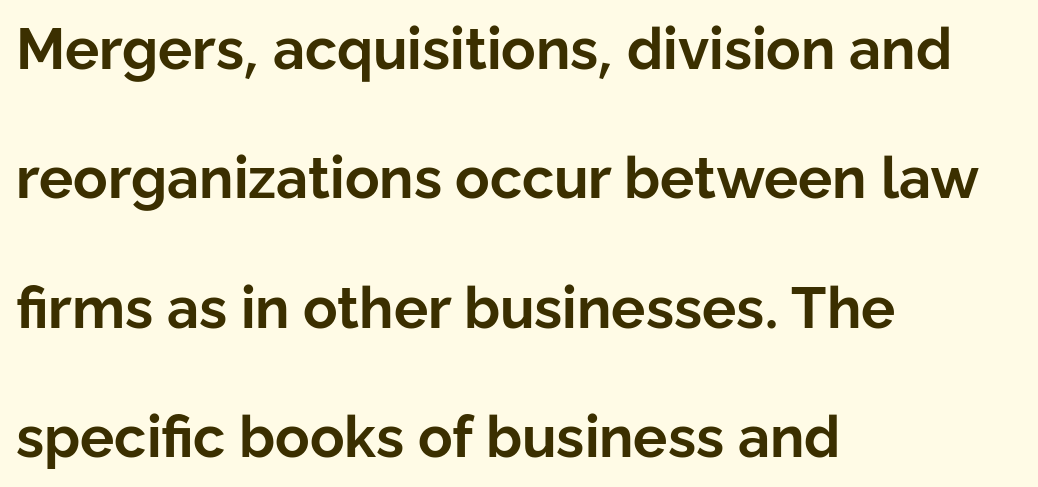
You could call the tracking neutral — neither tight nor loose. Posture: upright roman. The letters carry no serifs — their stems end cleanly without finishing strokes. How heavy is the stroke? Heavy — this is a bold.
